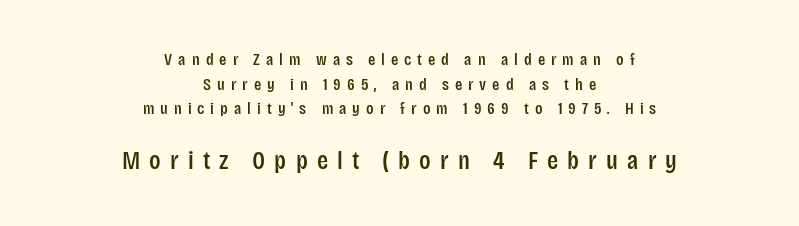
Q: Is the text italic (slanted)? A: No, it is upright.
Q: Is the text underlined? A: No.
Q: How is the paragraph aligned? A: Centered.
Q: Is the spacing between letters normal or unusually wide? A: Unusually wide.
Q: Is the spacing between lines tight, normal or loose? A: Normal.
Q: Which block of text is set in a larger size, the first (top) or the second (bottom)? A: The second (bottom) one.
